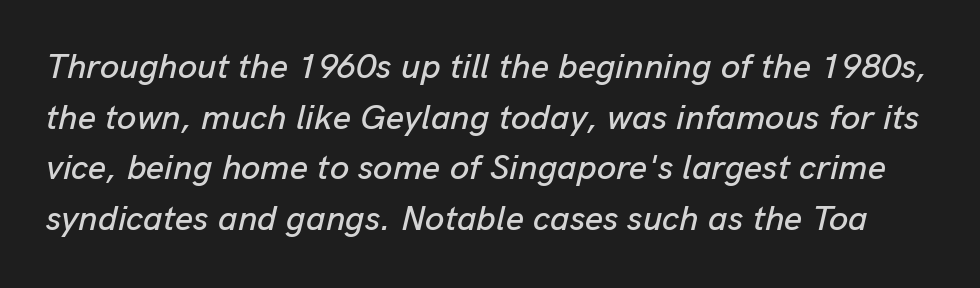
Check the space under the baseline: it is left empty. The face used here is proportionally spaced, like ordinary book or web type. The passage shown has conventional tracking throughout. The passage shown leans; its letterforms are oblique.
